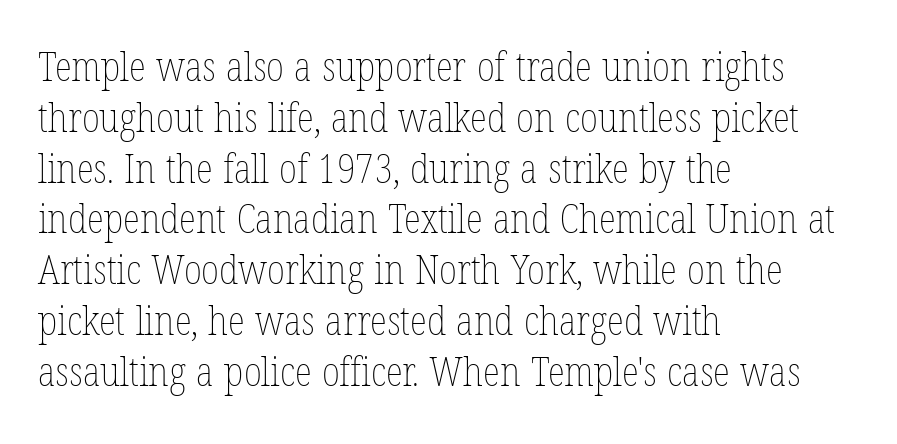
Q: Is the text bold? A: No.
Q: Is the text italic (slanted)? A: No, it is upright.
Q: Is the text underlined? A: No.
Q: How is the paragraph aligned? A: Left-aligned.
Q: Is the spacing between letters normal or unusually wide? A: Normal.
Q: Is the spacing between lines tight, normal or loose? A: Normal.
Q: Width (condensed, normal, or wide)? A: Condensed.
Q: Stroke contrast? A: Low.
Q: x-height? A: Medium.
Q: Monospaced? A: No.
